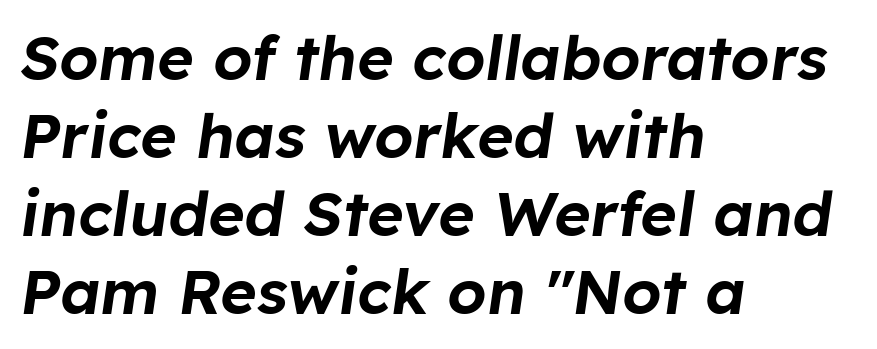
{"italic": "yes", "lean": "right", "slant_degrees": 8, "width": "normal", "stroke_contrast": "low", "x_height": "medium", "monospaced": "no", "underline": "no", "align": "left", "line_spacing": "normal", "line_spacing_ratio": 1.26, "letter_spacing": "normal", "letter_spacing_em": 0.0, "glyph_px": 62}
